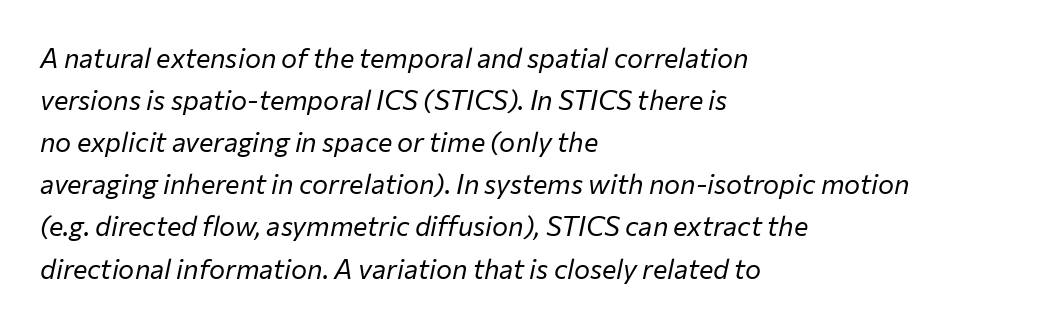
Q: Is the text bold? A: No.
Q: Is the text italic (slanted)? A: Yes, it leans right by about 12 degrees.
Q: Is the text underlined? A: No.
Q: How is the paragraph aligned? A: Left-aligned.
Q: Is the spacing between letters normal or unusually wide? A: Normal.
Q: Is the spacing between lines tight, normal or loose? A: Normal.
